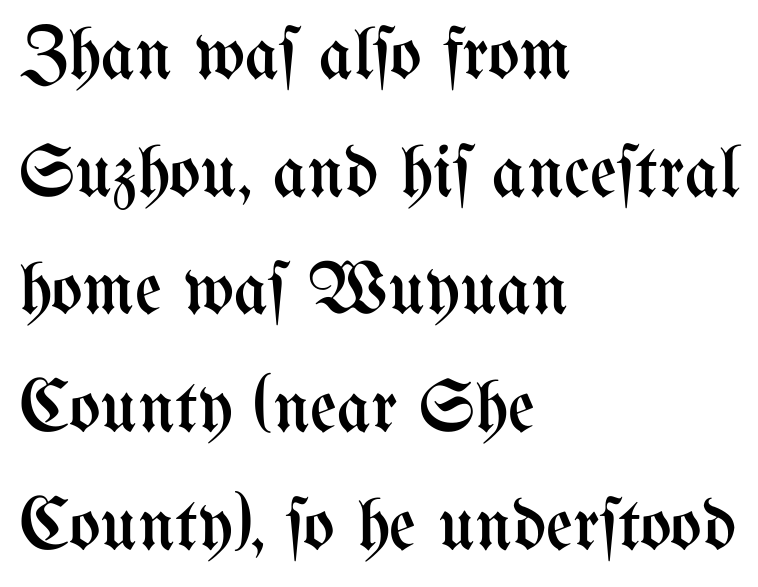
The image shows 74 px regular-weight, condensed type, upright; set left-aligned, normal line spacing (1.59x), normal letter spacing, not underlined; medium stroke contrast and a medium x-height.
